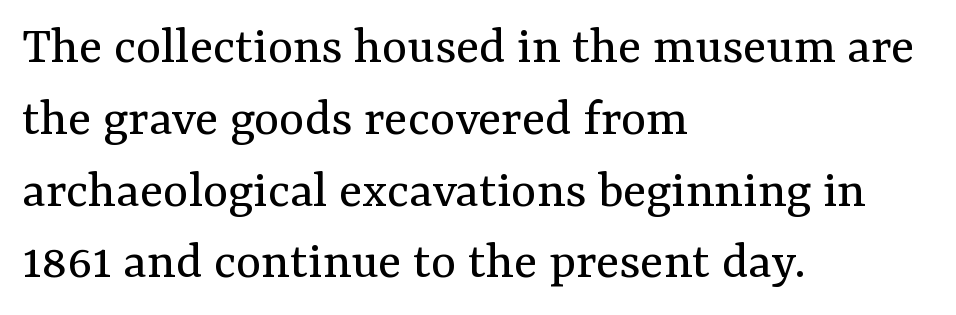
Q: Is the text bold? A: No.
Q: Is the text italic (slanted)? A: No, it is upright.
Q: Is the typeface a serif or a sans-serif typeface? A: Serif.
Q: Is the text underlined? A: No.
Q: How is the paragraph aligned? A: Left-aligned.
Q: Is the spacing between letters normal or unusually wide? A: Normal.
Q: Is the spacing between lines tight, normal or loose? A: Normal.
Q: Width (condensed, normal, or wide)? A: Normal.
Q: Stroke contrast? A: Medium.
Q: x-height? A: Medium.
Q: Monospaced? A: No.
